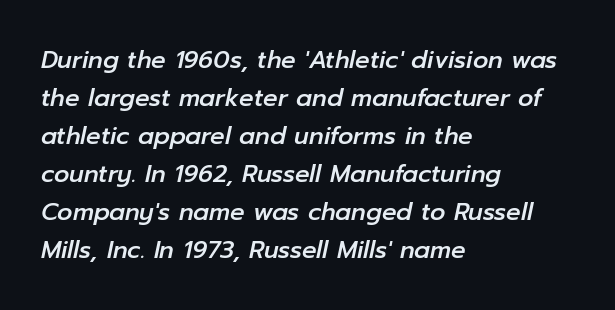
Posture: slanted. Has an underline been added? It has not. The type is set solid horizontally, with unmodified tracking. Line starts are locked; line ends wander. The space between consecutive lines is moderate.
